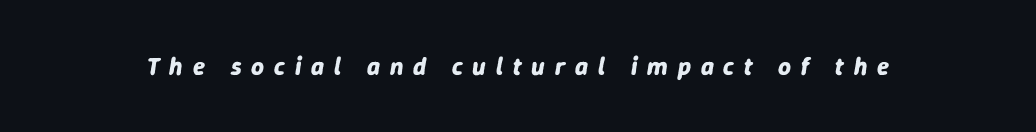
The image shows 25 px bold type, italic (leaning right); set unusually wide letter spacing (+0.39 em), not underlined.
